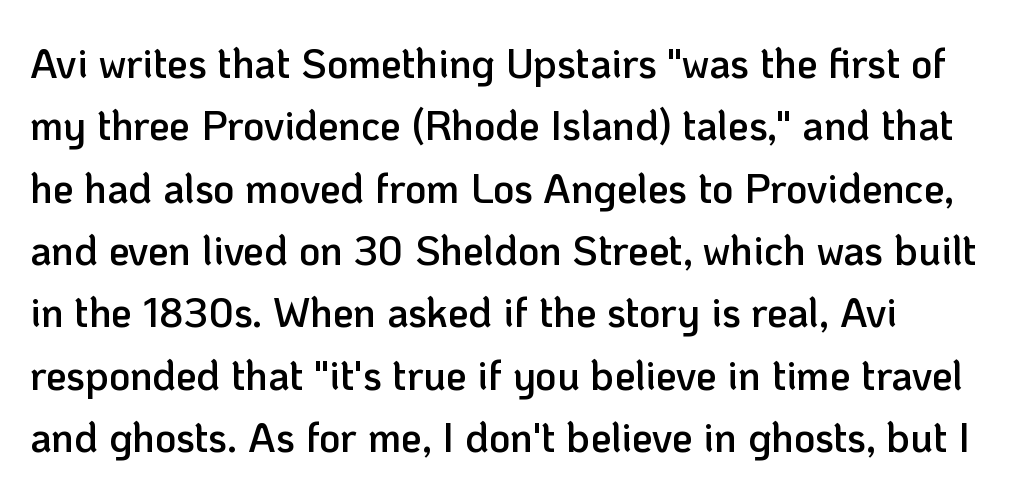
Q: Is the text bold? A: Semi-bold.
Q: Is the text italic (slanted)? A: No, it is upright.
Q: Is the typeface a serif or a sans-serif typeface? A: Sans-serif.
Q: Is the text underlined? A: No.
Q: Is the spacing between letters normal or unusually wide? A: Normal.
Q: Is the spacing between lines tight, normal or loose? A: Normal.
Q: Width (condensed, normal, or wide)? A: Normal.
Q: Stroke contrast? A: Low.
Q: x-height? A: Medium.
Q: Monospaced? A: No.
